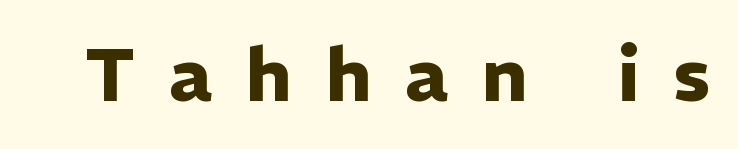
The image shows 74 px heavy sans-serif type, upright; set unusually wide letter spacing (+0.46 em), not underlined; low stroke contrast and a medium x-height.
